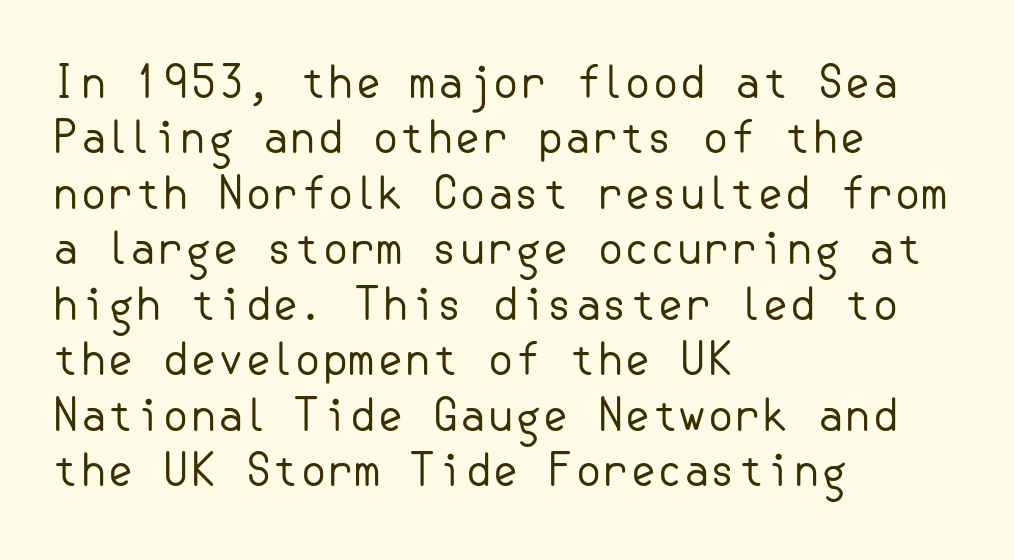
The image shows 44 px regular-weight sans-serif type, upright; set left-aligned, normal line spacing (1.26x), normal letter spacing, not underlined; low stroke contrast and a small x-height.
